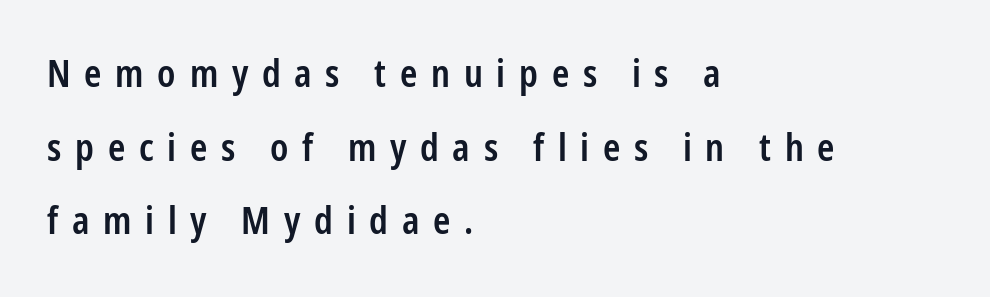
The space between consecutive lines is lavish. The text block is weighted toward the left margin, trailing off unevenly rightward. Ascenders rise straight up at ninety degrees. Type style note: lacks serifs.
